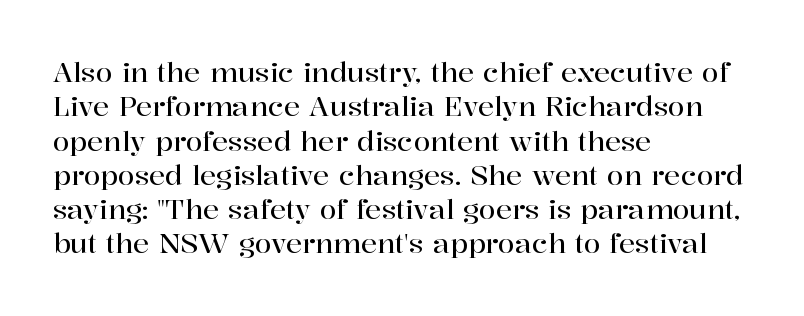
Q: Is the text italic (slanted)? A: No, it is upright.
Q: Is the text underlined? A: No.
Q: How is the paragraph aligned? A: Left-aligned.
Q: Is the spacing between letters normal or unusually wide? A: Normal.
Q: Is the spacing between lines tight, normal or loose? A: Normal.
